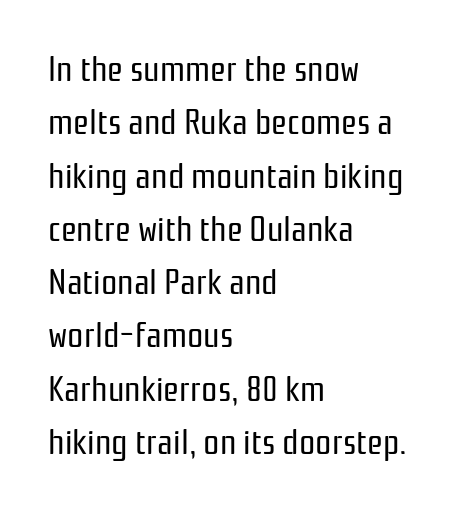
Q: Is the text bold? A: No.
Q: Is the text italic (slanted)? A: No, it is upright.
Q: Is the typeface a serif or a sans-serif typeface? A: Sans-serif.
Q: Is the text underlined? A: No.
Q: How is the paragraph aligned? A: Left-aligned.
Q: Is the spacing between letters normal or unusually wide? A: Normal.
Q: Is the spacing between lines tight, normal or loose? A: Normal.
Q: Width (condensed, normal, or wide)? A: Condensed.
Q: Stroke contrast? A: Low.
Q: x-height? A: Medium.
Q: Monospaced? A: No.
